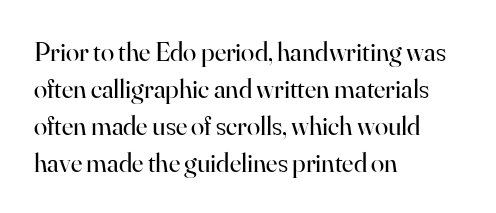
Reading down the block, your eye returns to a fixed left position each line. Tall strokes in this sample are plumb rather than angled. The rendering uses a moderate line-height, typical for paragraphs. This is not heavy type; no bold has been used. Any mark beneath the type? The region is blank. Each word holds together tightly as a unit, with standard inter-letter gaps.
